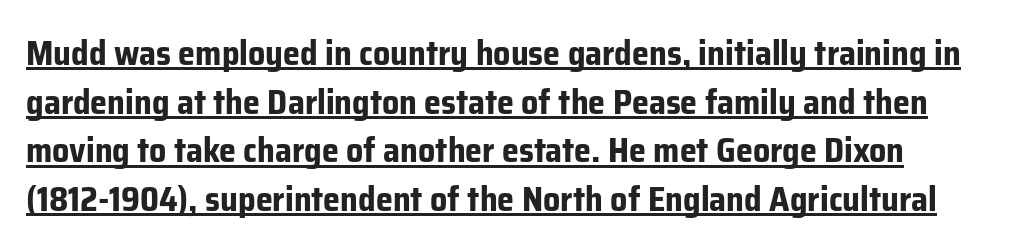
{"serif": "no", "italic": "no", "bold": "yes", "weight": "bold", "width": "normal", "stroke_contrast": "low", "x_height": "medium", "monospaced": "no", "underline": "yes", "line_spacing": "normal", "line_spacing_ratio": 1.43, "letter_spacing": "normal", "letter_spacing_em": 0.0, "glyph_px": 34}
